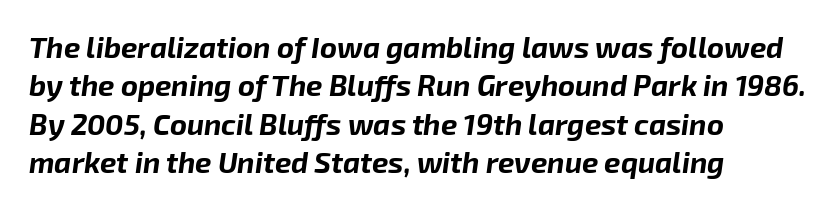
{"italic": "yes", "lean": "right", "slant_degrees": 8, "bold": "yes", "weight": "bold", "width": "normal", "stroke_contrast": "low", "x_height": "medium", "monospaced": "no", "underline": "no", "align": "left", "line_spacing": "normal", "line_spacing_ratio": 1.32, "letter_spacing": "normal", "letter_spacing_em": 0.0, "glyph_px": 29}
